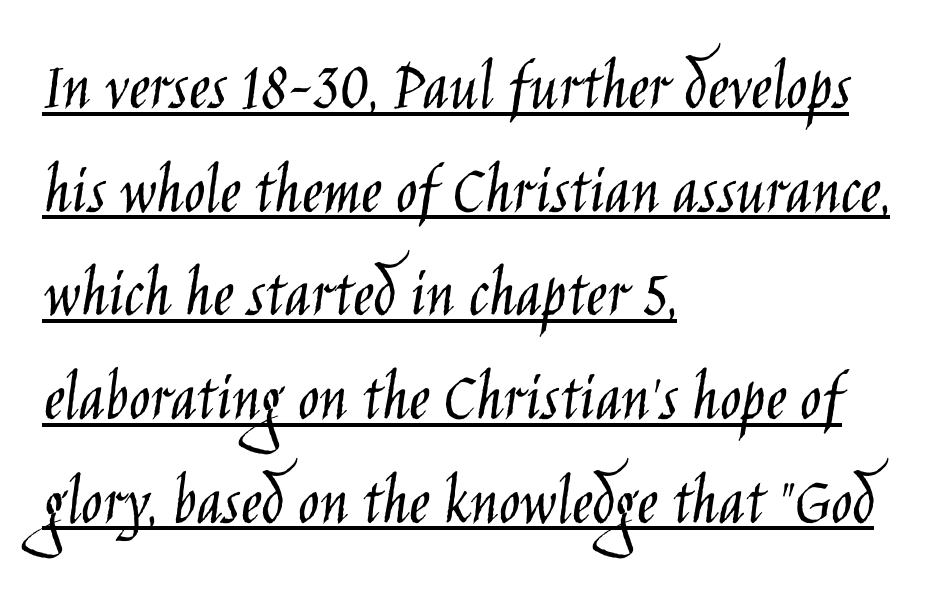
The image shows 71 px light, condensed sans-serif type; set left-aligned, normal line spacing (1.46x), normal letter spacing, underlined; low stroke contrast and a large x-height.
